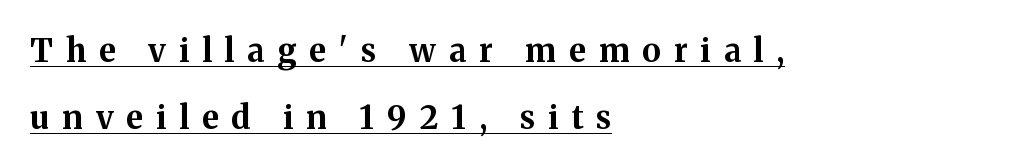
The specimen includes a rule beneath the text block's lines. Where is the straight margin? On the left. Tracking here is generous; glyphs stand well apart from one another. Leading: increased.
